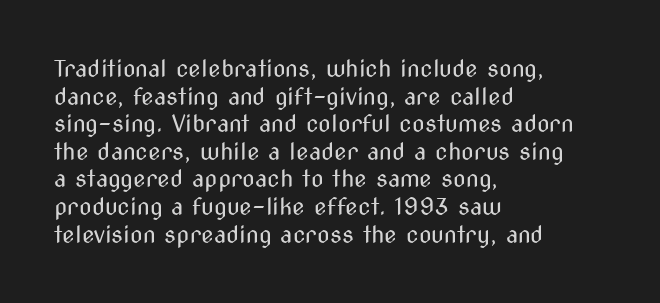
Q: Is the text bold? A: No.
Q: Is the text italic (slanted)? A: No, it is upright.
Q: Is the text underlined? A: No.
Q: How is the paragraph aligned? A: Left-aligned.
Q: Is the spacing between letters normal or unusually wide? A: Normal.
